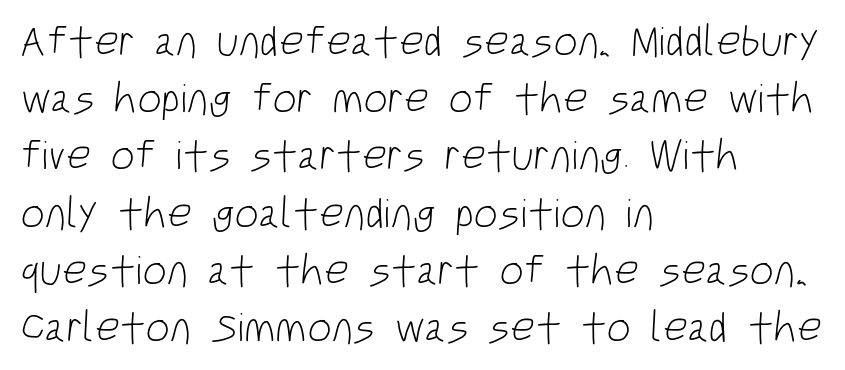
{"serif": "no", "bold": "no", "weight": "light", "width": "condensed", "stroke_contrast": "low", "x_height": "large", "monospaced": "no", "underline": "no", "align": "left", "line_spacing": "normal", "line_spacing_ratio": 1.33, "letter_spacing": "normal", "letter_spacing_em": 0.0, "glyph_px": 43}
